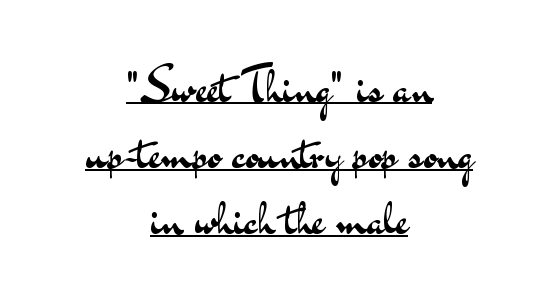
The image shows 48 px regular-weight, wide sans-serif type; set centered, normal line spacing (1.38x), normal letter spacing, underlined; medium stroke contrast and a small x-height.
